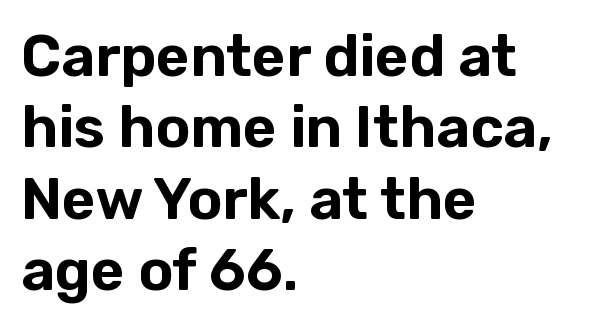
The letters advance in unequal steps, a hallmark of proportional type. A roman cut, with each character standing at attention. The lines are quadded left. The face used here is a sans, in the tradition of grotesques and geometrics.
